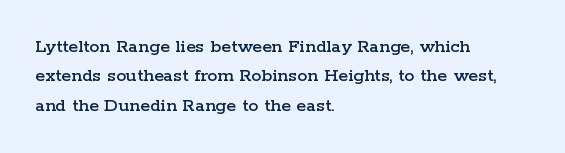
The image shows 20 px text type, upright; set left-aligned, normal line spacing (1.47x), normal letter spacing, not underlined.
